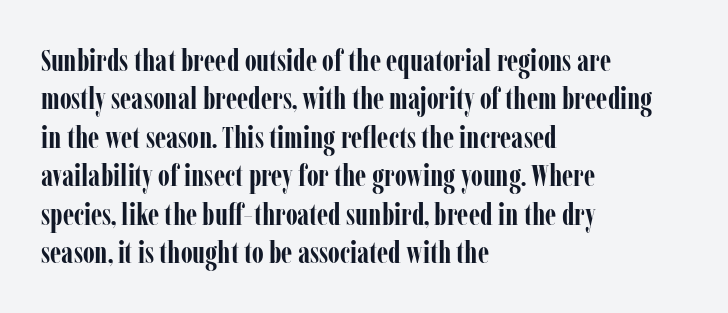
The image shows 31 px semibold, condensed serif type, upright; set left-aligned, line spacing 1.24x, normal letter spacing, not underlined; low stroke contrast and a medium x-height.
